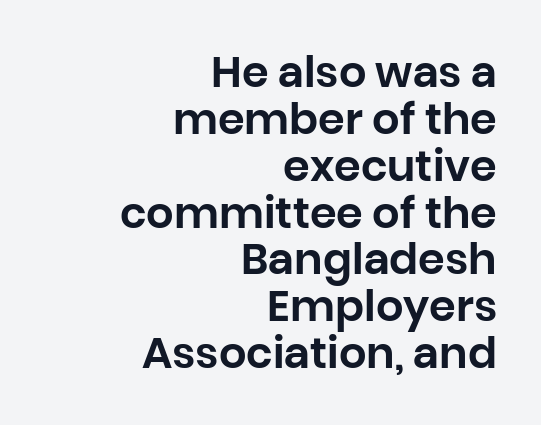
The image shows 43 px sans-serif type, upright; set right-aligned, tight line spacing (1.09x), normal letter spacing, not underlined; low stroke contrast and a large x-height.
